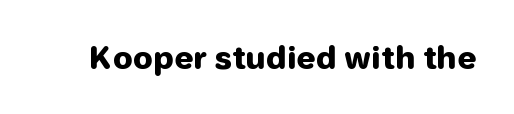
The image shows 31 px heavy sans-serif type, upright; set normal letter spacing, not underlined; low stroke contrast and a medium x-height.
